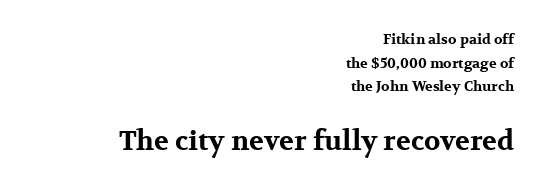
The image shows 27 px bold type, upright; set right-aligned, normal line spacing (1.69x), normal letter spacing, not underlined; the second (bottom) block is 1.93x larger.
